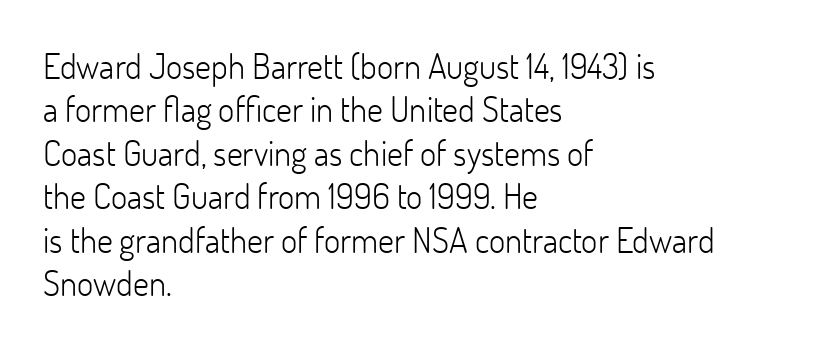
{"serif": "no", "italic": "no", "bold": "no", "weight": "light", "width": "normal", "stroke_contrast": "low", "x_height": "small", "monospaced": "no", "underline": "no", "align": "left", "line_spacing_ratio": 1.24, "letter_spacing": "normal", "letter_spacing_em": 0.0, "glyph_px": 35}
